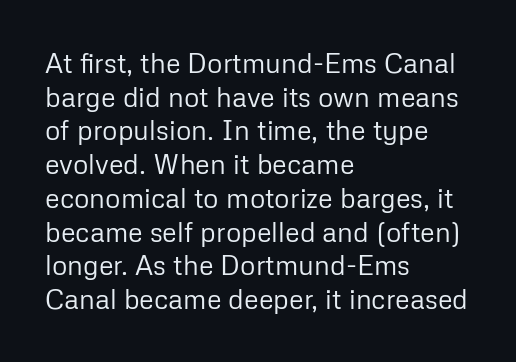
{"italic": "no", "bold": "no", "underline": "no", "align": "left", "line_spacing": "normal", "line_spacing_ratio": 1.25, "letter_spacing": "normal", "letter_spacing_em": 0.0, "glyph_px": 27}
